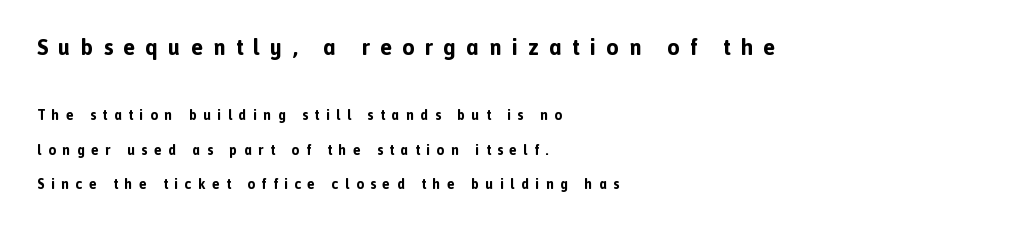
Q: Is the text bold? A: Yes.
Q: Is the text italic (slanted)? A: No, it is upright.
Q: Is the text underlined? A: No.
Q: How is the paragraph aligned? A: Left-aligned.
Q: Is the spacing between letters normal or unusually wide? A: Unusually wide.
Q: Is the spacing between lines tight, normal or loose? A: Loose.
Q: Which block of text is set in a larger size, the first (top) or the second (bottom)? A: The first (top) one.
